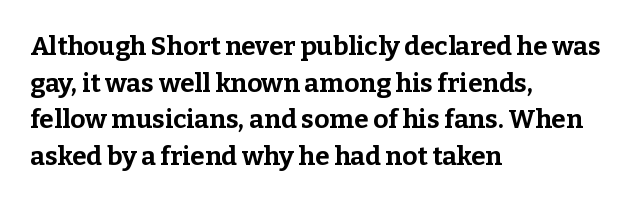
The image shows 26 px bold type, upright; set left-aligned, normal line spacing (1.41x), normal letter spacing, not underlined.
